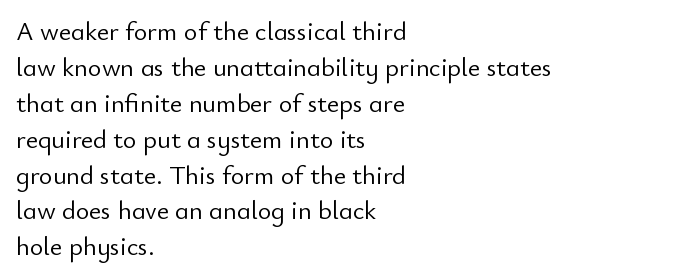
Q: Is the text bold? A: No.
Q: Is the text italic (slanted)? A: No, it is upright.
Q: Is the text underlined? A: No.
Q: How is the paragraph aligned? A: Left-aligned.
Q: Is the spacing between letters normal or unusually wide? A: Normal.
Q: Is the spacing between lines tight, normal or loose? A: Normal.
